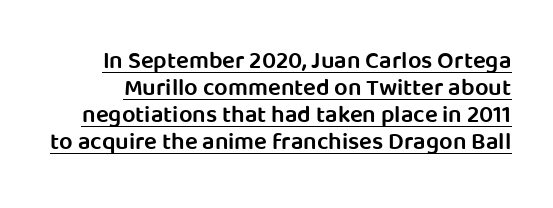
The image shows 24 px text type, upright; set tight line spacing (1.13x), normal letter spacing, underlined.
